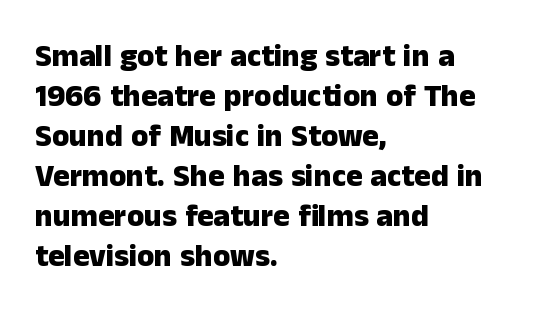
The image shows 31 px heavy sans-serif type, upright; set left-aligned, normal line spacing (1.29x), normal letter spacing, not underlined; low stroke contrast and a medium x-height.
